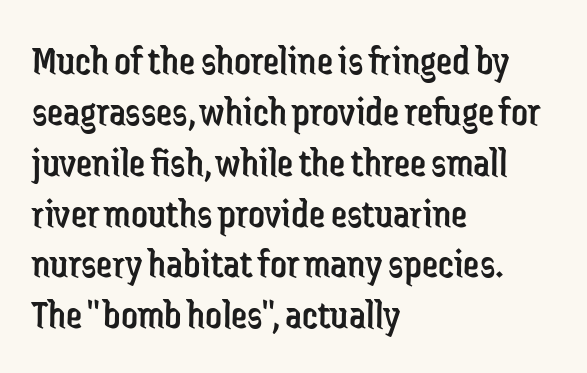
Q: Is the text bold? A: No.
Q: Is the text italic (slanted)? A: No, it is upright.
Q: Is the typeface a serif or a sans-serif typeface? A: Sans-serif.
Q: Is the text underlined? A: No.
Q: How is the paragraph aligned? A: Left-aligned.
Q: Is the spacing between letters normal or unusually wide? A: Normal.
Q: Width (condensed, normal, or wide)? A: Condensed.
Q: Stroke contrast? A: Low.
Q: x-height? A: Medium.
Q: Monospaced? A: No.
